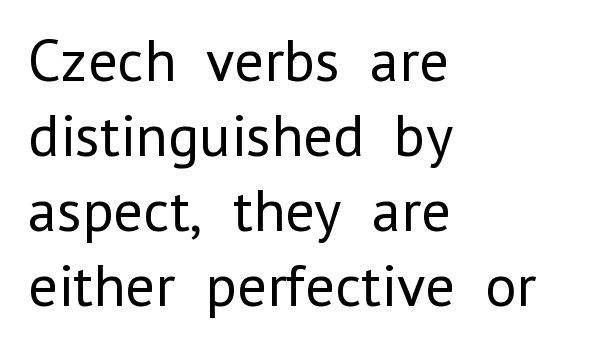
These lines were composed using upright roman letters. This sample is left-justified, so line endings fall wherever the words run out. Underlining? Definitely not there. Whoever set this chose a conventional vertical rhythm.
